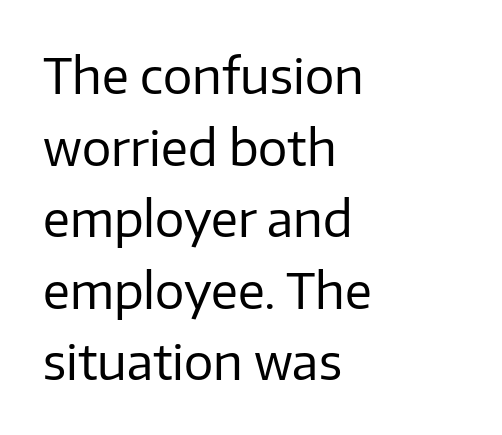
The image shows 49 px regular-weight sans-serif type, upright; set left-aligned, normal line spacing (1.46x), normal letter spacing, not underlined; low stroke contrast and a medium x-height.
